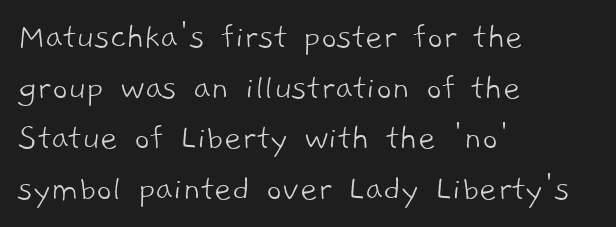
{"serif": "no", "bold": "no", "weight": "light", "width": "normal", "stroke_contrast": "low", "x_height": "medium", "monospaced": "no", "underline": "no", "align": "left", "line_spacing": "normal", "line_spacing_ratio": 1.33, "letter_spacing": "normal", "letter_spacing_em": 0.0, "glyph_px": 38}
